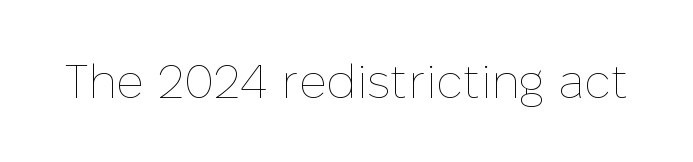
Inter-character spacing is left at the font's built-in metrics. Descenders are the only things crossing below the line. Every stem runs plumb, perpendicular to the baseline. The font sits on the lighter half of the weight spectrum, regular included.
